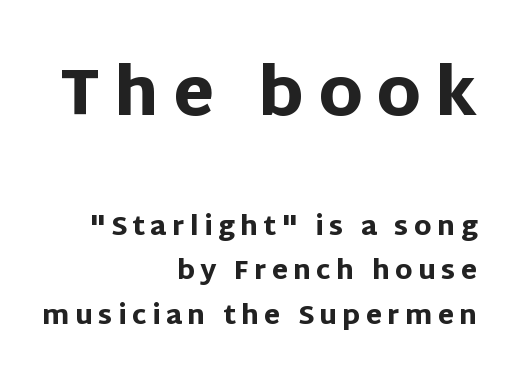
{"serif": "no", "italic": "no", "bold": "yes", "weight": "heavy", "width": "normal", "stroke_contrast": "low", "x_height": "large", "monospaced": "no", "underline": "no", "align": "right", "line_spacing_ratio": 1.71, "letter_spacing": "wide", "letter_spacing_em": 0.21, "larger_block": "first", "size_ratio": 2.54, "glyph_px": 66}
